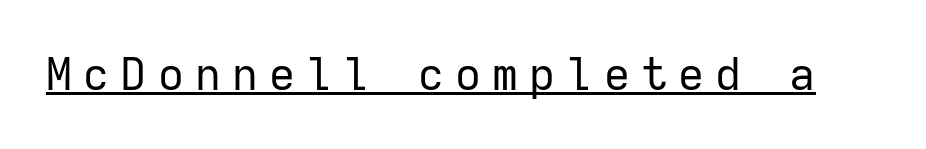
The image shows 45 px regular-weight sans-serif type, upright, monospaced; set unusually wide letter spacing (+0.25 em), underlined; low stroke contrast and a medium x-height.
